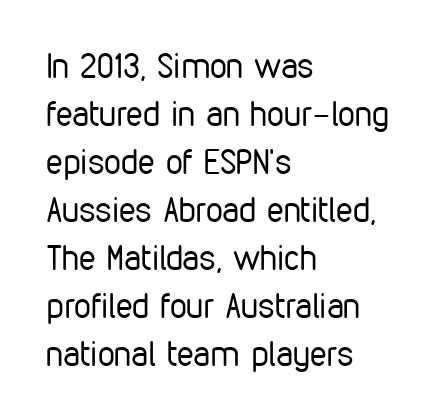
Q: Is the text bold? A: No.
Q: Is the text italic (slanted)? A: No, it is upright.
Q: Is the typeface a serif or a sans-serif typeface? A: Sans-serif.
Q: Is the text underlined? A: No.
Q: How is the paragraph aligned? A: Left-aligned.
Q: Is the spacing between letters normal or unusually wide? A: Normal.
Q: Is the spacing between lines tight, normal or loose? A: Normal.
Q: Width (condensed, normal, or wide)? A: Condensed.
Q: Stroke contrast? A: Low.
Q: x-height? A: Medium.
Q: Monospaced? A: No.
